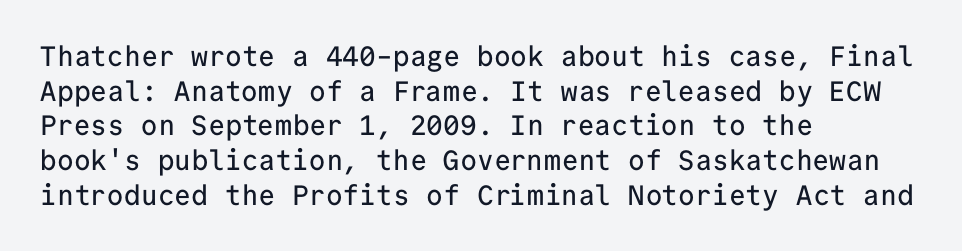
{"serif": "no", "italic": "no", "width": "normal", "stroke_contrast": "low", "x_height": "medium", "monospaced": "yes", "underline": "no", "align": "left", "line_spacing_ratio": 1.24, "letter_spacing": "normal", "letter_spacing_em": 0.0, "glyph_px": 28}
